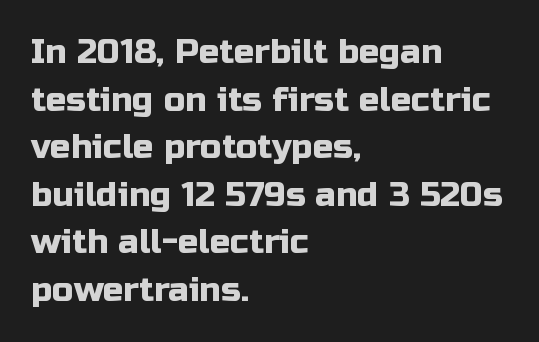
The image shows 34 px sans-serif type, upright; set left-aligned, normal line spacing (1.4x), normal letter spacing, not underlined; low stroke contrast and a medium x-height.
